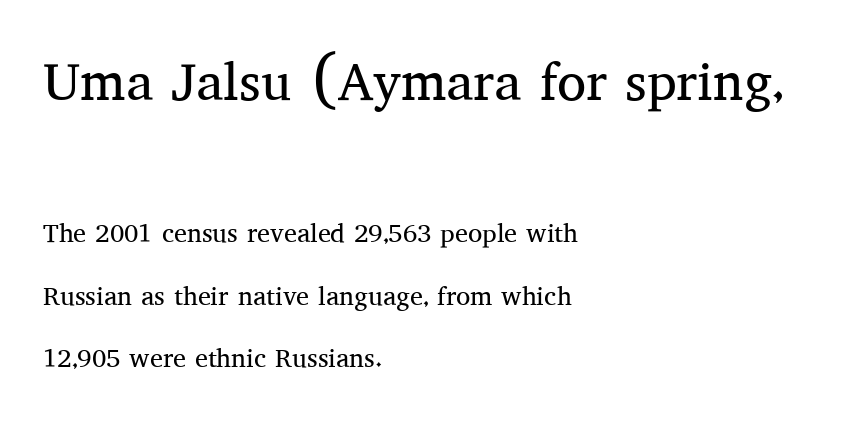
{"serif": "yes", "italic": "no", "bold": "no", "weight": "regular", "width": "normal", "stroke_contrast": "medium", "x_height": "medium", "monospaced": "no", "underline": "no", "align": "left", "line_spacing": "loose", "line_spacing_ratio": 2.42, "letter_spacing": "normal", "letter_spacing_em": 0.0, "larger_block": "first", "size_ratio": 2.04, "glyph_px": 53}
